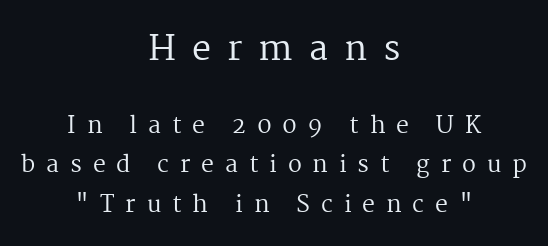
{"serif": "yes", "italic": "no", "bold": "no", "weight": "regular", "width": "normal", "stroke_contrast": "medium", "x_height": "medium", "monospaced": "no", "underline": "no", "align": "center", "line_spacing_ratio": 1.72, "letter_spacing": "wide", "letter_spacing_em": 0.47, "larger_block": "first", "size_ratio": 1.48, "glyph_px": 34}
